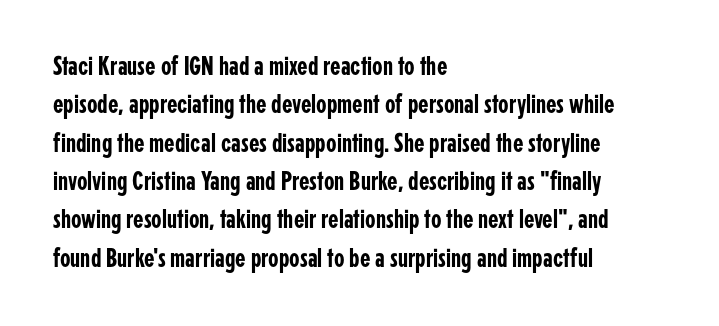
Compared with typical paragraphs, the rows here are spaced about the same. Posture: straight, roman, zero tilt. Inter-character spacing is left at the font's built-in metrics. The space beneath each line is pristine and unruled. The compositor pushed each line to the left boundary.
